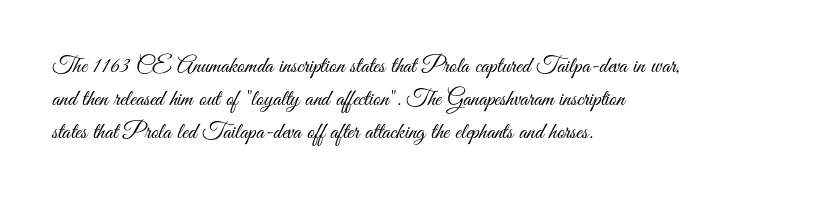
{"bold": "no", "underline": "no", "align": "left", "line_spacing": "normal", "line_spacing_ratio": 1.43, "letter_spacing": "normal", "letter_spacing_em": 0.0, "glyph_px": 23}
